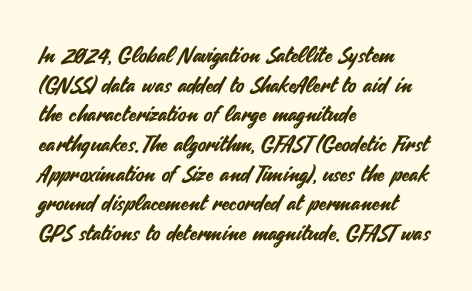
The image shows 22 px text type; set left-aligned, normal line spacing (1.35x), normal letter spacing, not underlined.
